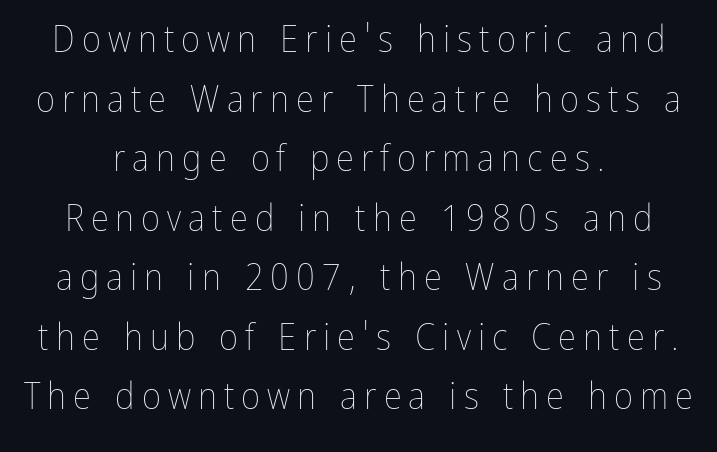
The image shows 37 px thin, condensed type, upright; set normal line spacing (1.61x), not underlined; low stroke contrast and a medium x-height.
